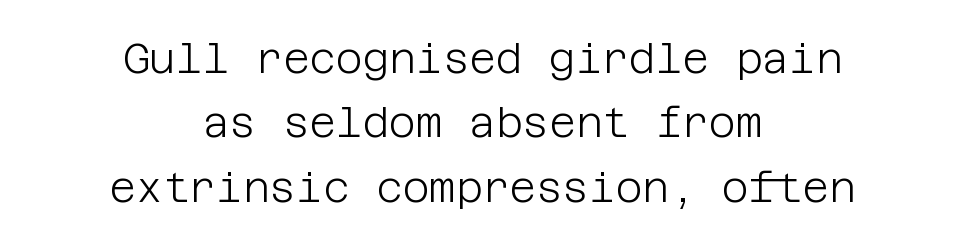
Q: Is the text bold? A: No.
Q: Is the text italic (slanted)? A: No, it is upright.
Q: Is the typeface a serif or a sans-serif typeface? A: Sans-serif.
Q: Is the text underlined? A: No.
Q: How is the paragraph aligned? A: Centered.
Q: Is the spacing between letters normal or unusually wide? A: Normal.
Q: Is the spacing between lines tight, normal or loose? A: Normal.
Q: Width (condensed, normal, or wide)? A: Normal.
Q: Stroke contrast? A: Low.
Q: x-height? A: Large.
